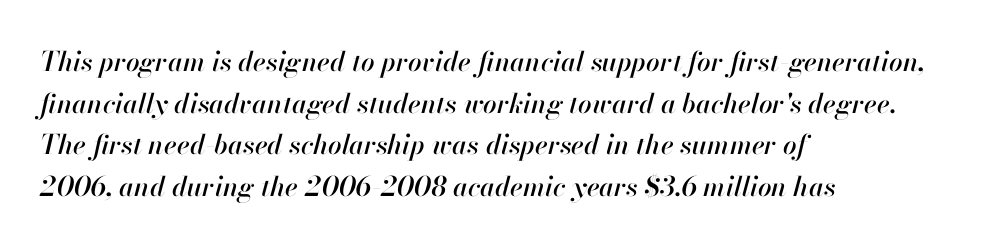
Q: Is the text italic (slanted)? A: Yes, it leans right by about 13 degrees.
Q: Is the text underlined? A: No.
Q: How is the paragraph aligned? A: Left-aligned.
Q: Is the spacing between letters normal or unusually wide? A: Normal.
Q: Is the spacing between lines tight, normal or loose? A: Normal.
